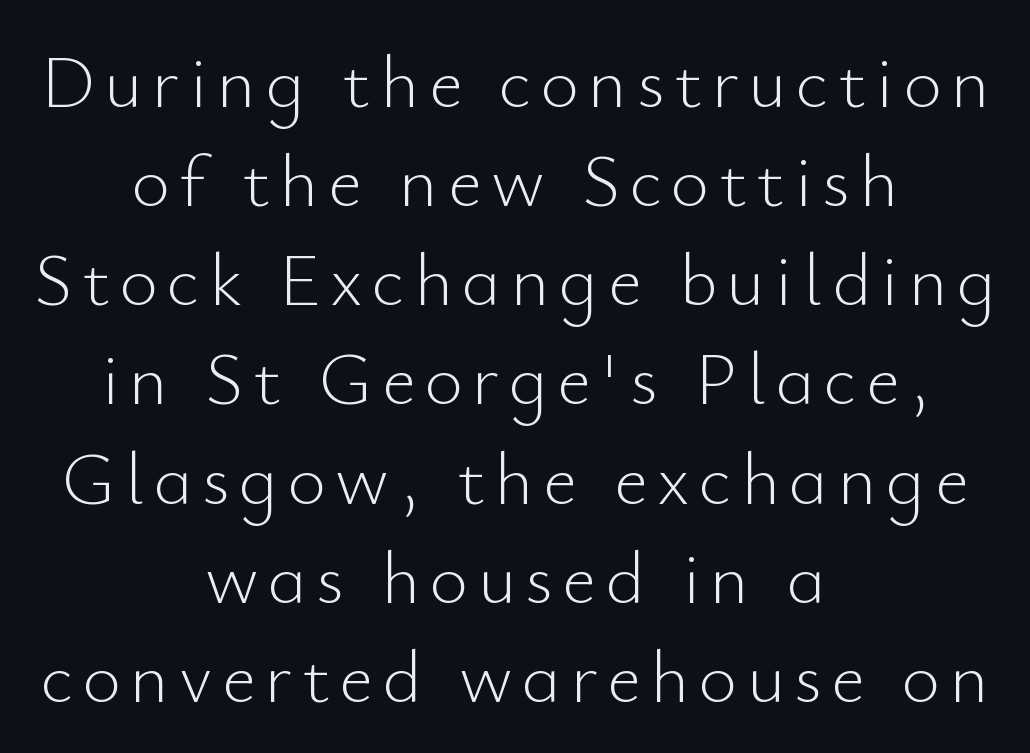
Observe the absence of serifs on each vertical stroke in this sample. Rows of type keep a routine distance in the vertical direction. Layout note: lines centered. Letters have the restrained weight of plain body copy at most. The lettering stays uniformly vertical, giving the passage a roman look. The baseline area is clear.
